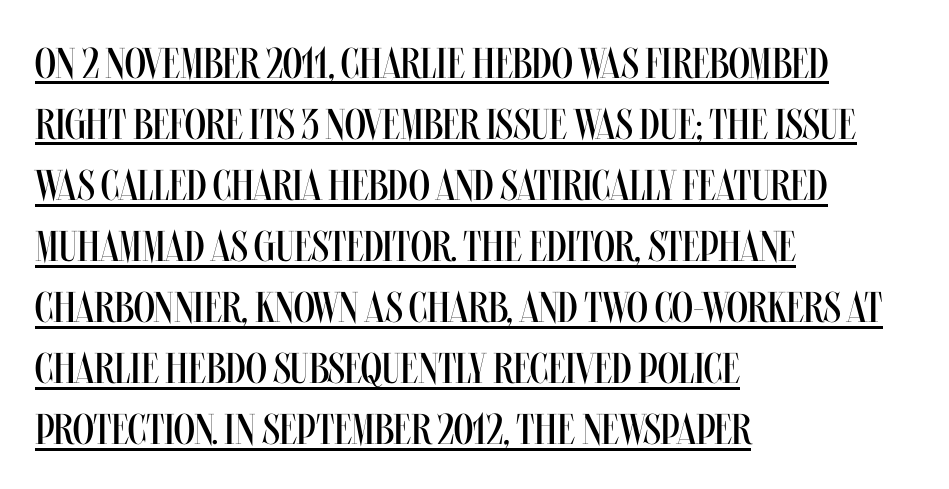
{"italic": "no", "bold": "no", "weight": "regular", "width": "condensed", "stroke_contrast": "medium", "x_height": "large", "monospaced": "no", "underline": "yes", "align": "left", "line_spacing": "normal", "line_spacing_ratio": 1.42, "letter_spacing": "normal", "letter_spacing_em": 0.0, "glyph_px": 43}
